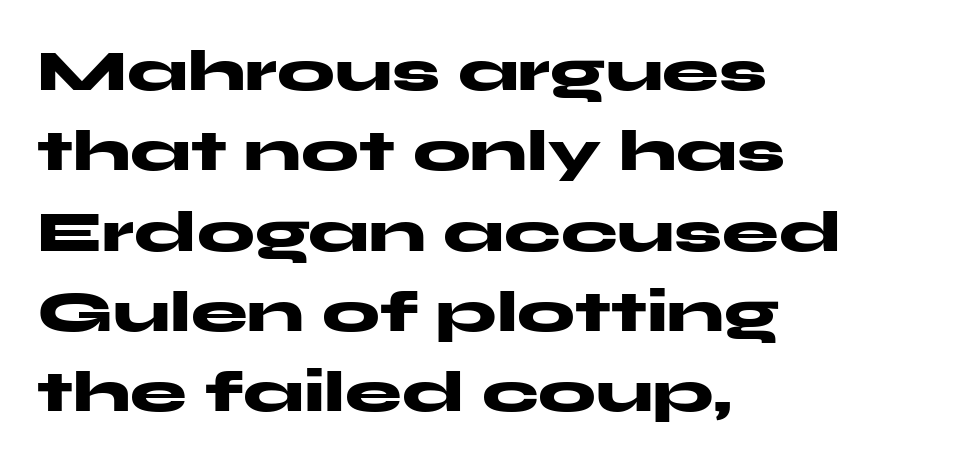
The image shows 57 px heavy, wide sans-serif type, upright; set left-aligned, normal line spacing (1.41x), normal letter spacing, not underlined; medium stroke contrast and a medium x-height.
